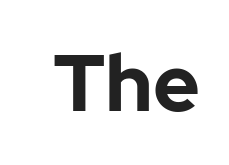
Q: Is the text bold? A: Yes.
Q: Is the text italic (slanted)? A: No, it is upright.
Q: Is the typeface a serif or a sans-serif typeface? A: Sans-serif.
Q: Is the text underlined? A: No.
Q: Is the spacing between letters normal or unusually wide? A: Normal.
Q: Width (condensed, normal, or wide)? A: Normal.
Q: Stroke contrast? A: Low.
Q: x-height? A: Medium.
Q: Monospaced? A: No.
